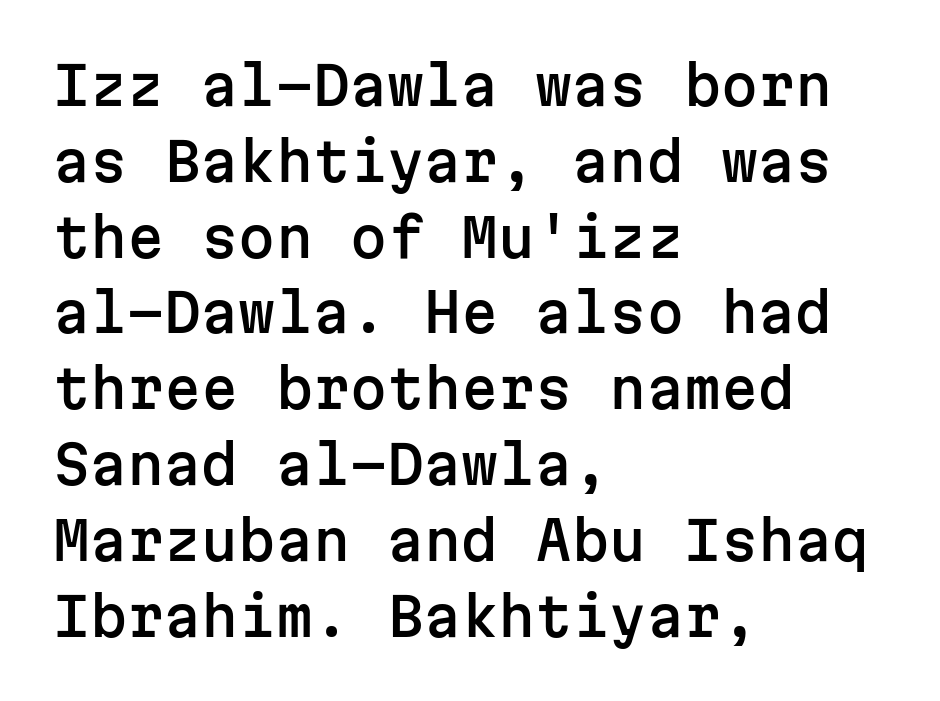
{"serif": "no", "italic": "no", "width": "normal", "stroke_contrast": "low", "x_height": "medium", "monospaced": "yes", "underline": "no", "align": "left", "line_spacing": "normal", "line_spacing_ratio": 1.43, "letter_spacing": "normal", "letter_spacing_em": 0.0, "glyph_px": 53}
